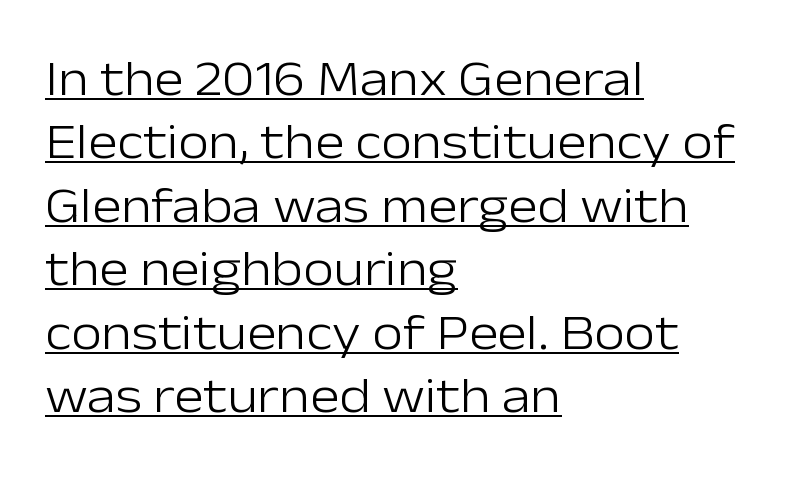
{"serif": "no", "italic": "no", "bold": "no", "weight": "light", "width": "normal", "stroke_contrast": "low", "x_height": "medium", "monospaced": "no", "underline": "yes", "align": "left", "line_spacing": "normal", "line_spacing_ratio": 1.27, "letter_spacing": "normal", "letter_spacing_em": 0.0, "glyph_px": 50}
